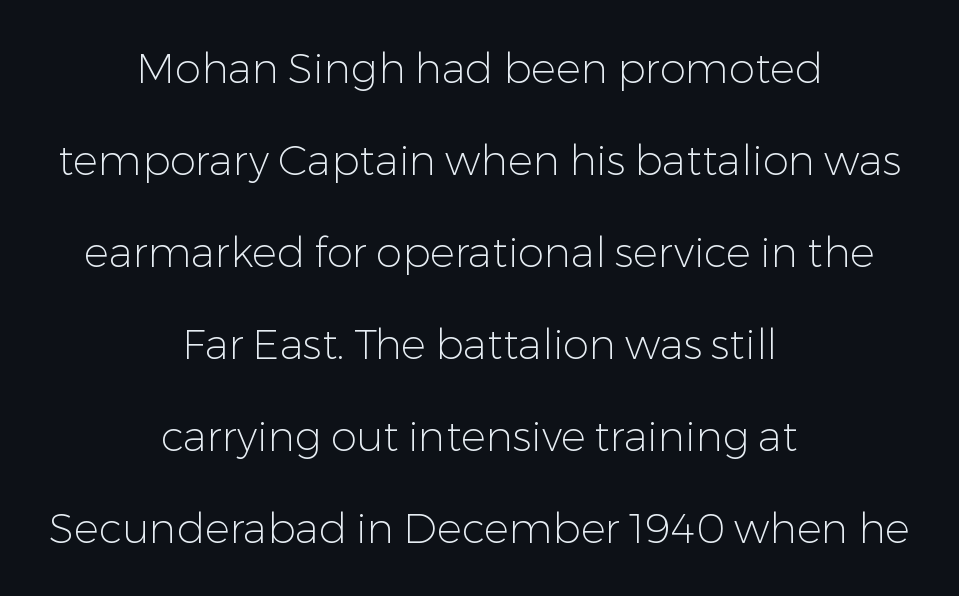
Default kerning and tracking; the words read as compact shapes. The cut favours lightness, reaching ordinary text weight at its darkest. The rendering shows plain stroke endings on the letterforms — a sans-serif design. Words float on clear page, feet unadorned. The setting favours the middle, as headings and verse often do.
